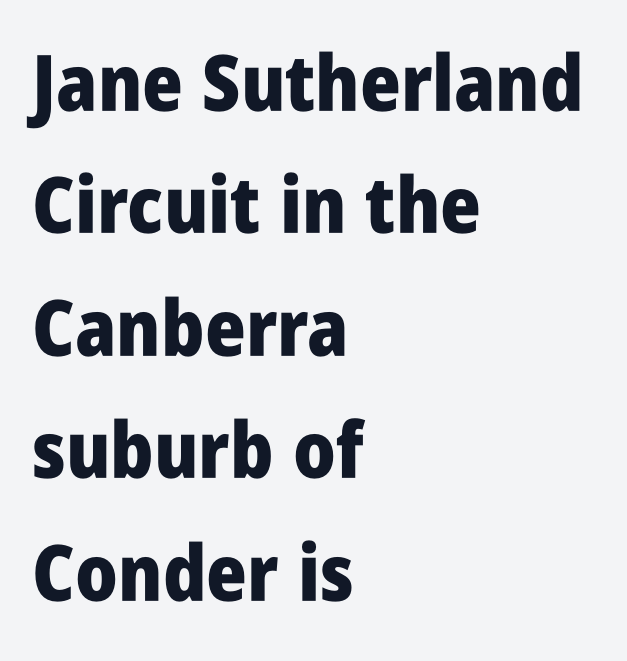
{"serif": "no", "italic": "no", "bold": "yes", "weight": "heavy", "width": "condensed", "stroke_contrast": "low", "x_height": "large", "monospaced": "no", "underline": "no", "align": "left", "line_spacing": "normal", "line_spacing_ratio": 1.57, "letter_spacing": "normal", "letter_spacing_em": 0.0, "glyph_px": 78}
